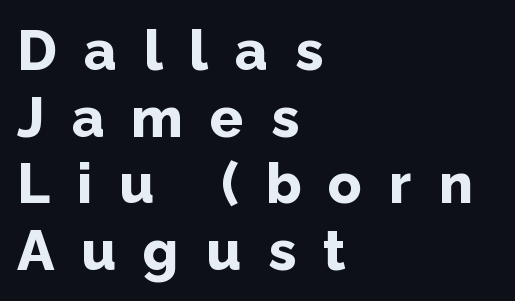
{"serif": "no", "italic": "no", "bold": "yes", "weight": "bold", "width": "normal", "stroke_contrast": "low", "x_height": "medium", "monospaced": "no", "underline": "no", "align": "left", "line_spacing_ratio": 1.19, "letter_spacing": "wide", "letter_spacing_em": 0.48, "glyph_px": 56}
